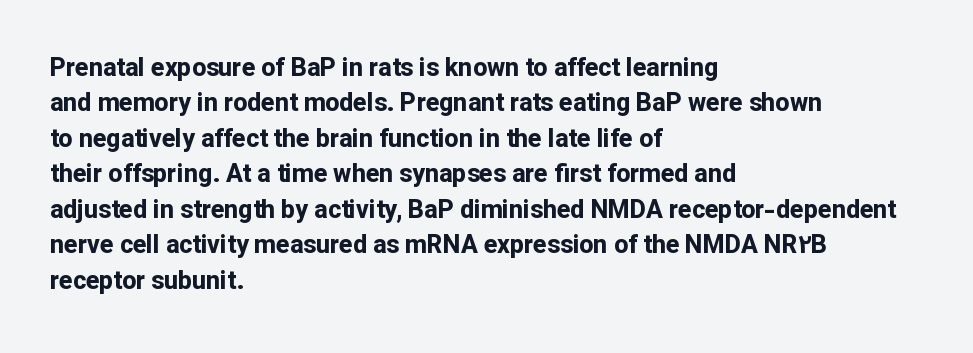
{"italic": "no", "bold": "yes", "underline": "no", "align": "left", "line_spacing": "normal", "line_spacing_ratio": 1.42, "letter_spacing": "normal", "letter_spacing_em": 0.0, "glyph_px": 25}
